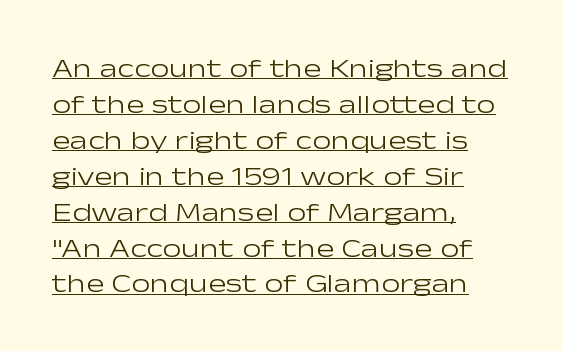
Does extra space separate the letters? No, they use regular spacing. Ordinary non-slanted type is in use. Where is the straight margin? On the left. What's the leading like? Ordinary, nothing unusual. Heft: none added — not bold.
